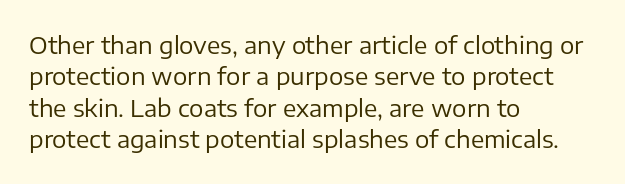
What stands out about the letter spacing? Nothing — it is the standard amount. Unmarked baselines from the first word to the last. The rendering anchors every line to the left-hand side. Regarding leading, the lines here are spaced in the standard way. Compared with a typical body face, this is equally light or lighter still. In terms of posture, this sample is upright.
